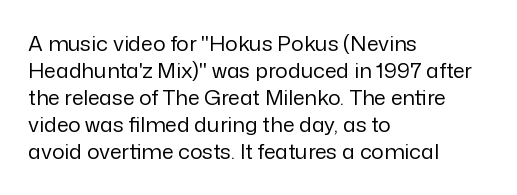
The passage shown is not underscored anywhere. Summary of vertical rhythm: regular, with standard interline spacing. The rag falls on the right side of this text block. Notice how the stems are strictly vertical — no italics here. Vertical stems look standard width or narrower in stroke.
